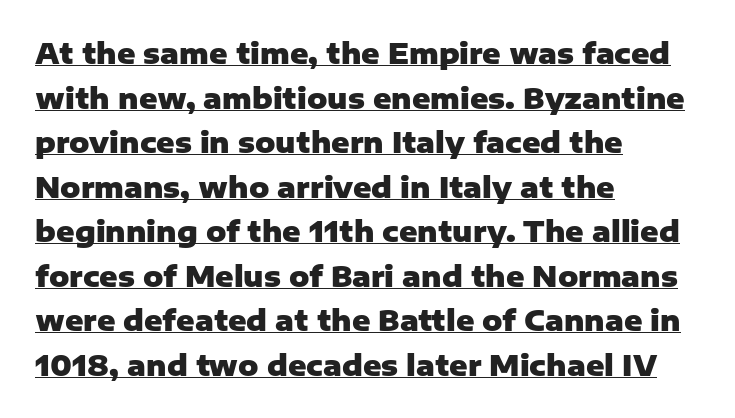
The vertical gap from one line to the next is medium. Compared with undecorated copy, this sample adds a rule below the words. Spacing verdict: proportional, widths tailored to each character. The letters carry no serifs — their stems end cleanly without finishing strokes.
